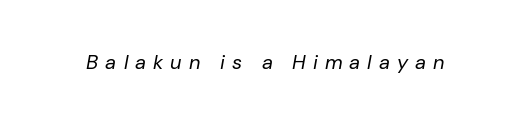
The image shows 20 px text type, italic (leaning right); set unusually wide letter spacing (+0.35 em), not underlined.
